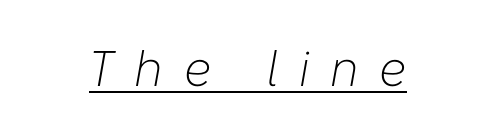
{"italic": "yes", "lean": "right", "slant_degrees": 10, "bold": "no", "weight": "light", "width": "normal", "stroke_contrast": "low", "x_height": "medium", "monospaced": "no", "underline": "yes", "letter_spacing": "wide", "letter_spacing_em": 0.42, "glyph_px": 50}
